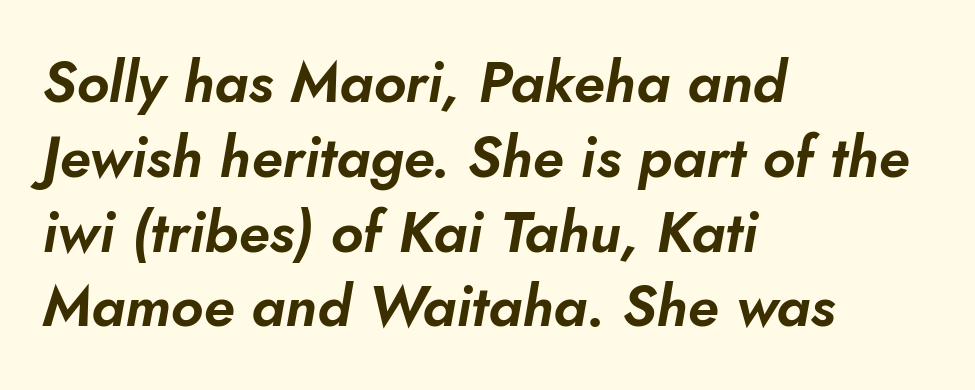
Q: Is the text italic (slanted)? A: Yes, it leans right by about 10 degrees.
Q: Is the text underlined? A: No.
Q: How is the paragraph aligned? A: Left-aligned.
Q: Is the spacing between letters normal or unusually wide? A: Normal.
Q: Is the spacing between lines tight, normal or loose? A: Normal.
Q: Width (condensed, normal, or wide)? A: Normal.
Q: Stroke contrast? A: Low.
Q: x-height? A: Small.
Q: Monospaced? A: No.
